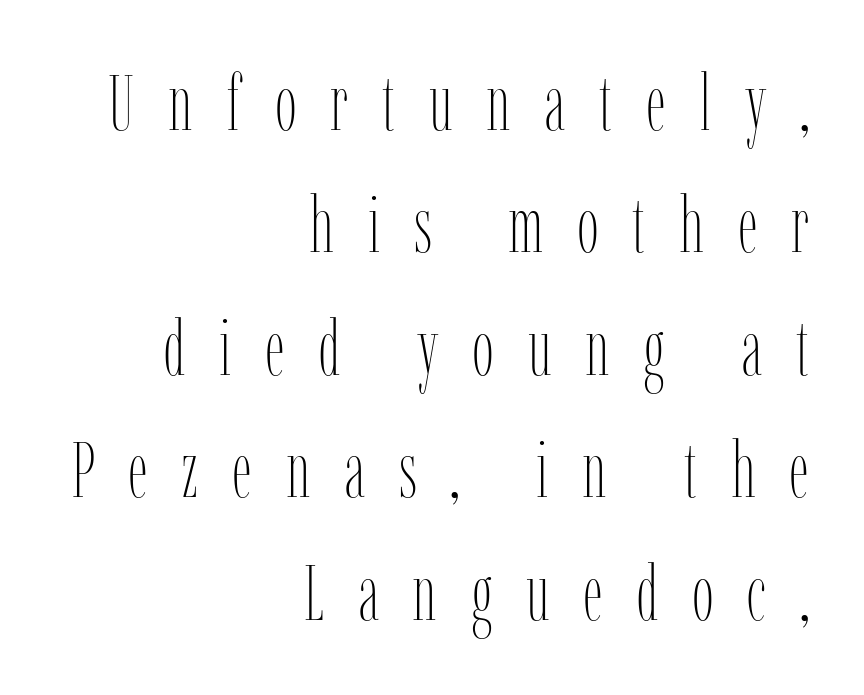
The image shows 78 px thin, condensed type, upright; set right-aligned, normal line spacing (1.57x), unusually wide letter spacing (+0.43 em), not underlined; low stroke contrast and a medium x-height.
